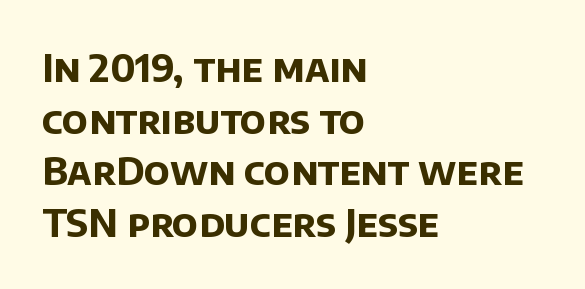
Q: Is the text bold? A: Yes.
Q: Is the typeface a serif or a sans-serif typeface? A: Sans-serif.
Q: Is the text underlined? A: No.
Q: How is the paragraph aligned? A: Left-aligned.
Q: Is the spacing between letters normal or unusually wide? A: Normal.
Q: Is the spacing between lines tight, normal or loose? A: Normal.
Q: Width (condensed, normal, or wide)? A: Normal.
Q: Stroke contrast? A: Low.
Q: x-height? A: Large.
Q: Monospaced? A: No.
